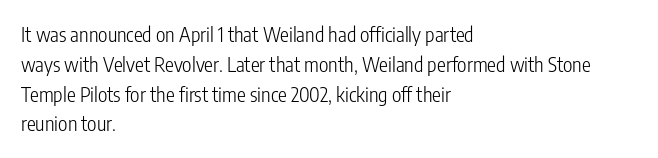
Q: Is the text bold? A: No.
Q: Is the text italic (slanted)? A: No, it is upright.
Q: Is the text underlined? A: No.
Q: How is the paragraph aligned? A: Left-aligned.
Q: Is the spacing between letters normal or unusually wide? A: Normal.
Q: Is the spacing between lines tight, normal or loose? A: Normal.
